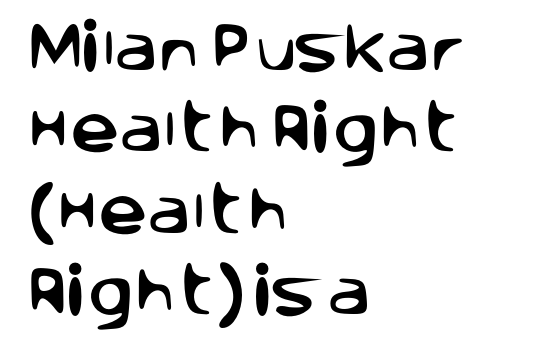
The letters stand straight up with perfectly vertical stems. A typesetter would call this zero additional tracking. The gap between lines stays unmarked. The typesetter chose a ragged-right arrangement here.
